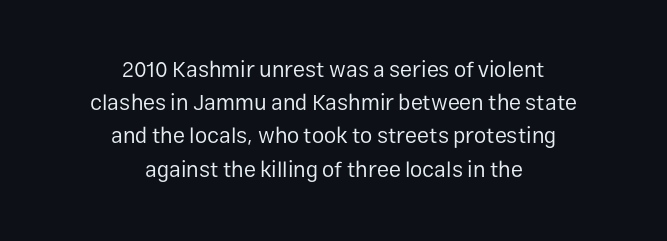
Q: Is the text bold? A: No.
Q: Is the text italic (slanted)? A: No, it is upright.
Q: Is the text underlined? A: No.
Q: How is the paragraph aligned? A: Centered.
Q: Is the spacing between letters normal or unusually wide? A: Normal.
Q: Is the spacing between lines tight, normal or loose? A: Normal.
